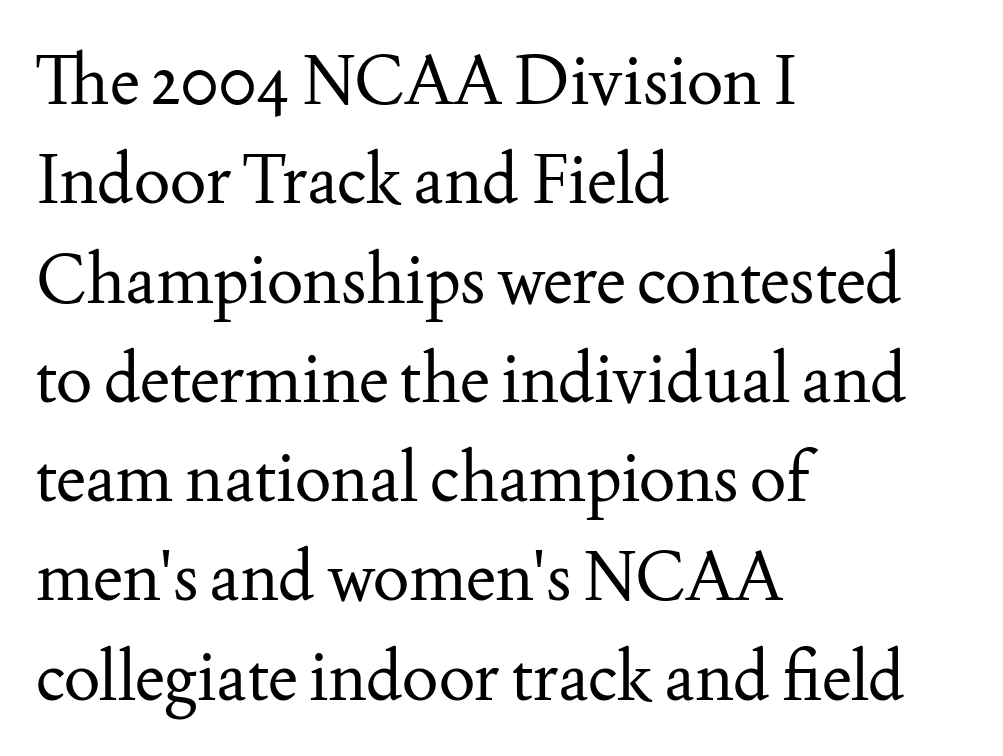
{"serif": "yes", "italic": "no", "bold": "no", "weight": "regular", "width": "normal", "stroke_contrast": "medium", "x_height": "small", "monospaced": "no", "underline": "no", "align": "left", "line_spacing": "normal", "line_spacing_ratio": 1.46, "letter_spacing": "normal", "letter_spacing_em": 0.0, "glyph_px": 68}
